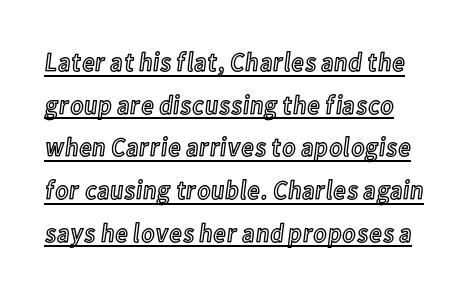
Underlining? Definitely there. A typesetter would call this zero additional tracking. Does the leading feel generous? No, just average.
